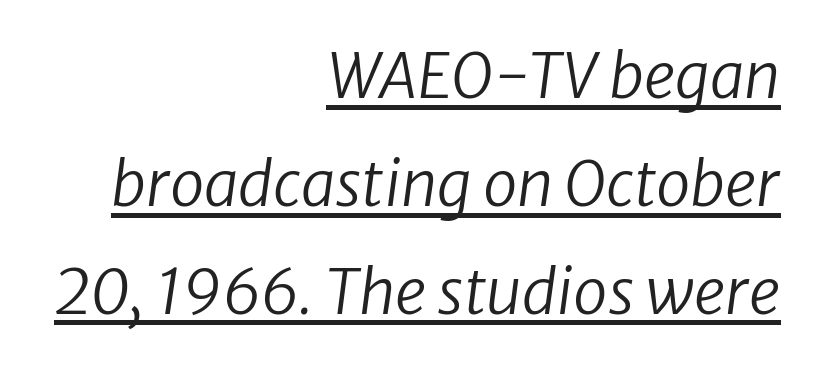
Q: Is the text bold? A: No.
Q: Is the text italic (slanted)? A: Yes, it leans right by about 8 degrees.
Q: Is the text underlined? A: Yes.
Q: How is the paragraph aligned? A: Right-aligned.
Q: Is the spacing between letters normal or unusually wide? A: Normal.
Q: Width (condensed, normal, or wide)? A: Normal.
Q: Stroke contrast? A: Low.
Q: x-height? A: Medium.
Q: Monospaced? A: No.
